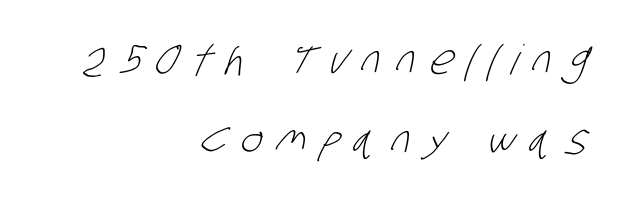
Q: Is the text bold? A: No.
Q: Is the typeface a serif or a sans-serif typeface? A: Sans-serif.
Q: Is the text underlined? A: No.
Q: How is the paragraph aligned? A: Right-aligned.
Q: Is the spacing between letters normal or unusually wide? A: Unusually wide.
Q: Is the spacing between lines tight, normal or loose? A: Loose.
Q: Width (condensed, normal, or wide)? A: Condensed.
Q: Stroke contrast? A: Low.
Q: x-height? A: Large.
Q: Monospaced? A: No.
